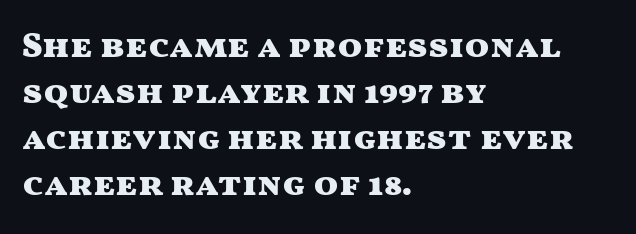
Heft: maximum for text — a bold. Clear beneath every line of the passage. This sample is left-justified, so line endings fall wherever the words run out. Each letter keeps its own natural width here, so spacing adapts to shape. What stands out about the letter spacing? Nothing — it is the standard amount.
